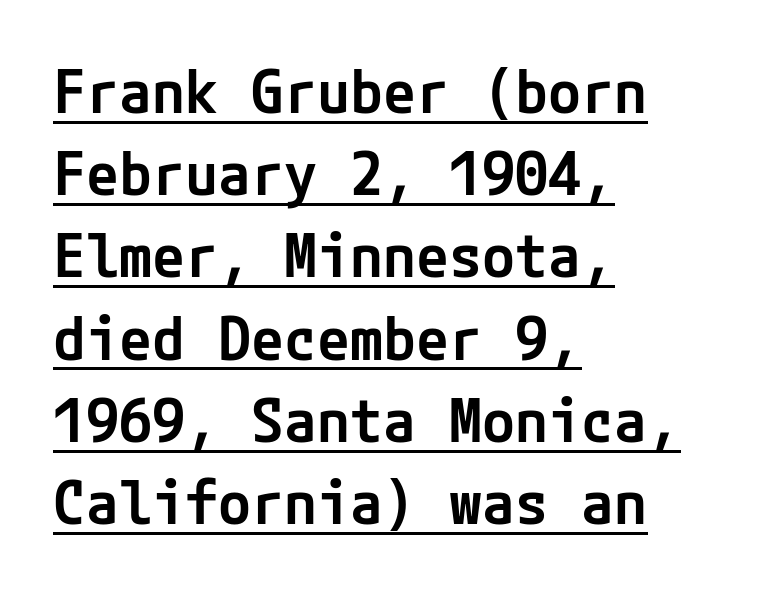
The image shows 60 px semibold sans-serif type, upright; set left-aligned, normal line spacing (1.37x), normal letter spacing, underlined; low stroke contrast and a medium x-height.
